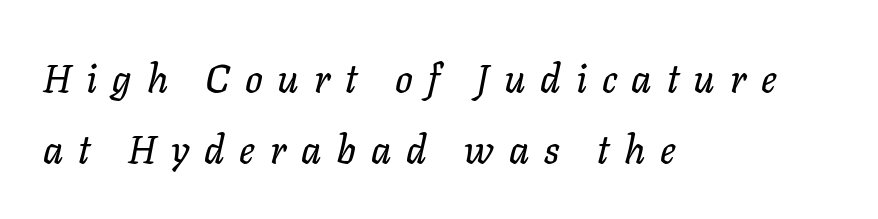
This rendering uses left alignment, leaving the right contour irregular. Here the designer chose a conventional face with non-uniform glyph widths. Compared with typical body copy, the letter spacing here is much looser. Yep, that's italic — everything's leaning. Glance below the letters and you will spot only blank space.
